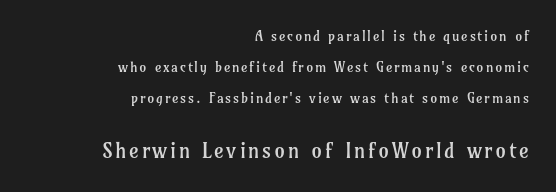
Q: Is the text bold? A: No.
Q: Is the text italic (slanted)? A: No, it is upright.
Q: Is the text underlined? A: No.
Q: How is the paragraph aligned? A: Right-aligned.
Q: Is the spacing between lines tight, normal or loose? A: Loose.
Q: Which block of text is set in a larger size, the first (top) or the second (bottom)? A: The second (bottom) one.
